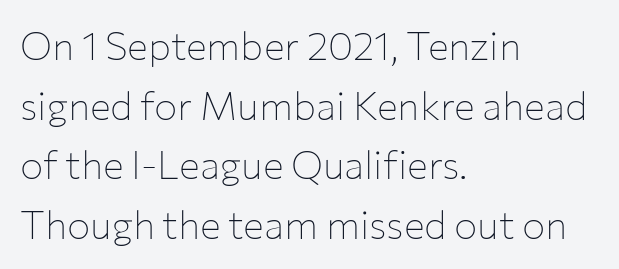
{"serif": "no", "italic": "no", "bold": "no", "weight": "thin", "width": "normal", "stroke_contrast": "low", "x_height": "medium", "monospaced": "no", "underline": "no", "align": "left", "line_spacing": "normal", "line_spacing_ratio": 1.53, "letter_spacing": "normal", "letter_spacing_em": 0.0, "glyph_px": 39}
